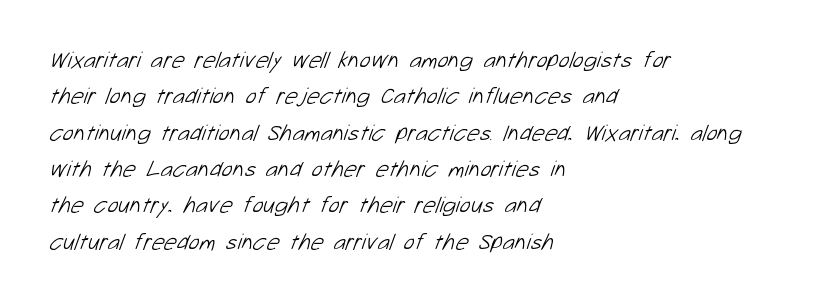
{"bold": "no", "underline": "no", "align": "left", "line_spacing": "normal", "line_spacing_ratio": 1.58, "letter_spacing": "normal", "letter_spacing_em": 0.0, "glyph_px": 23}
